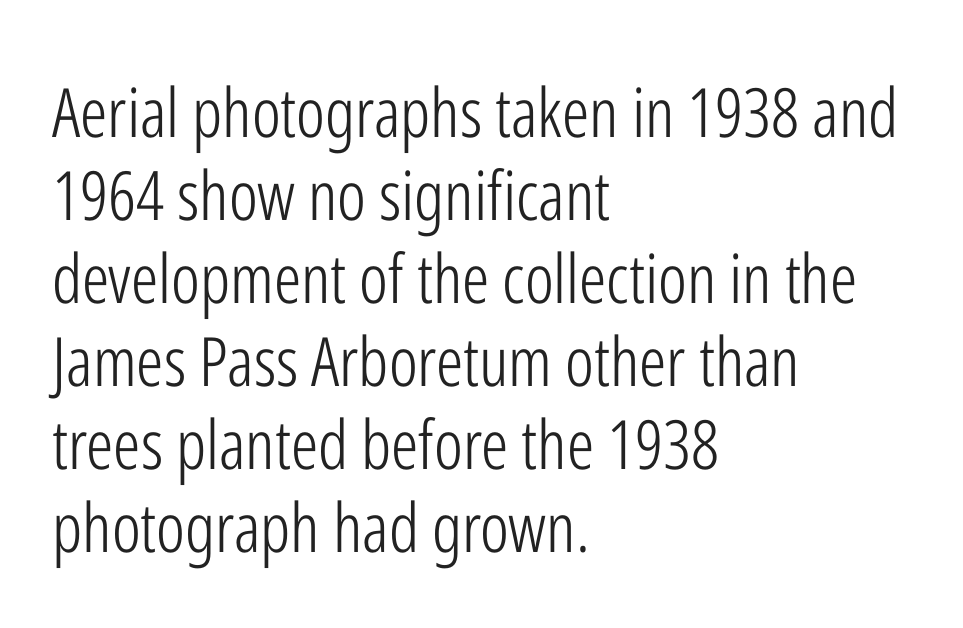
The image shows 68 px light, condensed sans-serif type, upright; set left-aligned, line spacing 1.22x, normal letter spacing, not underlined; low stroke contrast and a medium x-height.
